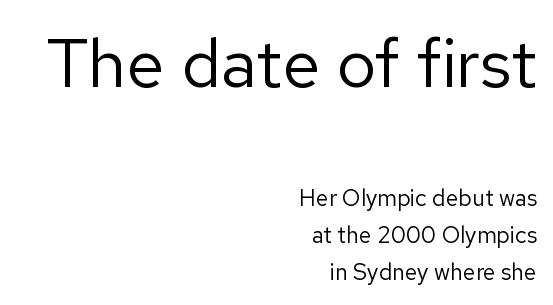
Q: Is the text bold? A: No.
Q: Is the text italic (slanted)? A: No, it is upright.
Q: Is the typeface a serif or a sans-serif typeface? A: Sans-serif.
Q: Is the text underlined? A: No.
Q: How is the paragraph aligned? A: Right-aligned.
Q: Is the spacing between letters normal or unusually wide? A: Normal.
Q: Is the spacing between lines tight, normal or loose? A: Normal.
Q: Which block of text is set in a larger size, the first (top) or the second (bottom)? A: The first (top) one.
Q: Width (condensed, normal, or wide)? A: Normal.
Q: Stroke contrast? A: Low.
Q: x-height? A: Medium.
Q: Monospaced? A: No.
